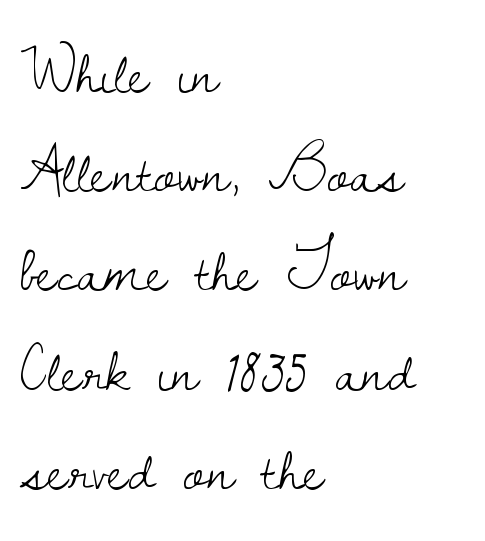
Old-style or modern, the face here clearly has serifs. Clear beneath every line of the passage. This rendering leaves character spacing at its baseline value. Regarding leading, the lines here are spaced in the standard way.
